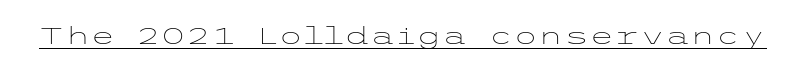
The image shows 23 px text type, upright; set normal letter spacing, underlined.
